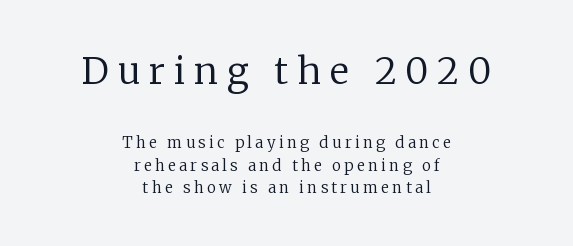
{"serif": "yes", "italic": "no", "bold": "no", "weight": "regular", "width": "normal", "stroke_contrast": "low", "x_height": "medium", "monospaced": "no", "underline": "no", "align": "center", "line_spacing": "normal", "line_spacing_ratio": 1.52, "letter_spacing": "wide", "letter_spacing_em": 0.23, "larger_block": "first", "size_ratio": 2.47, "glyph_px": 37}
